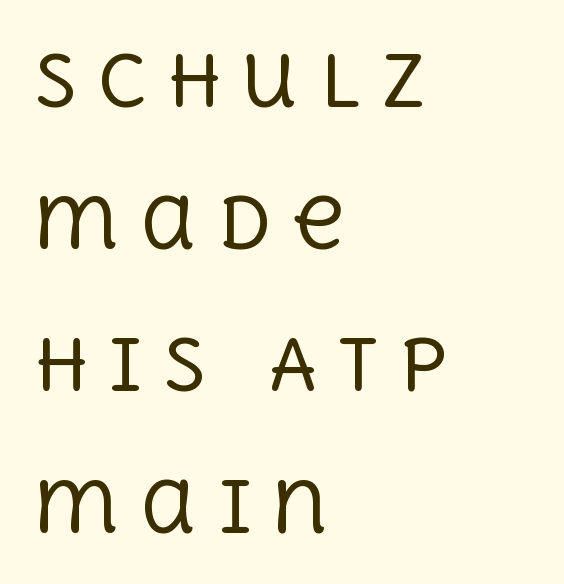
The image shows 71 px regular-weight serif type, upright; set left-aligned, loose line spacing (2.0x), unusually wide letter spacing (+0.28 em), not underlined; a large x-height.
